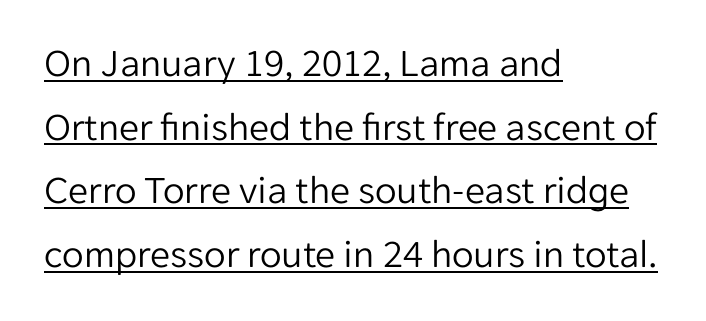
Weight class: somewhere from thin through regular. Between one letter and the next there's only the usual sliver of space. Visually the block forms a straight wall on the left and a jagged coastline on the right. No italicization has been applied; the sample stays upright.
